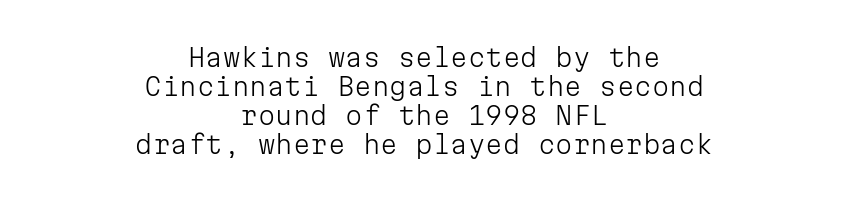
{"italic": "no", "bold": "no", "underline": "no", "align": "center", "line_spacing_ratio": 1.16, "letter_spacing": "normal", "letter_spacing_em": 0.0, "glyph_px": 25}
